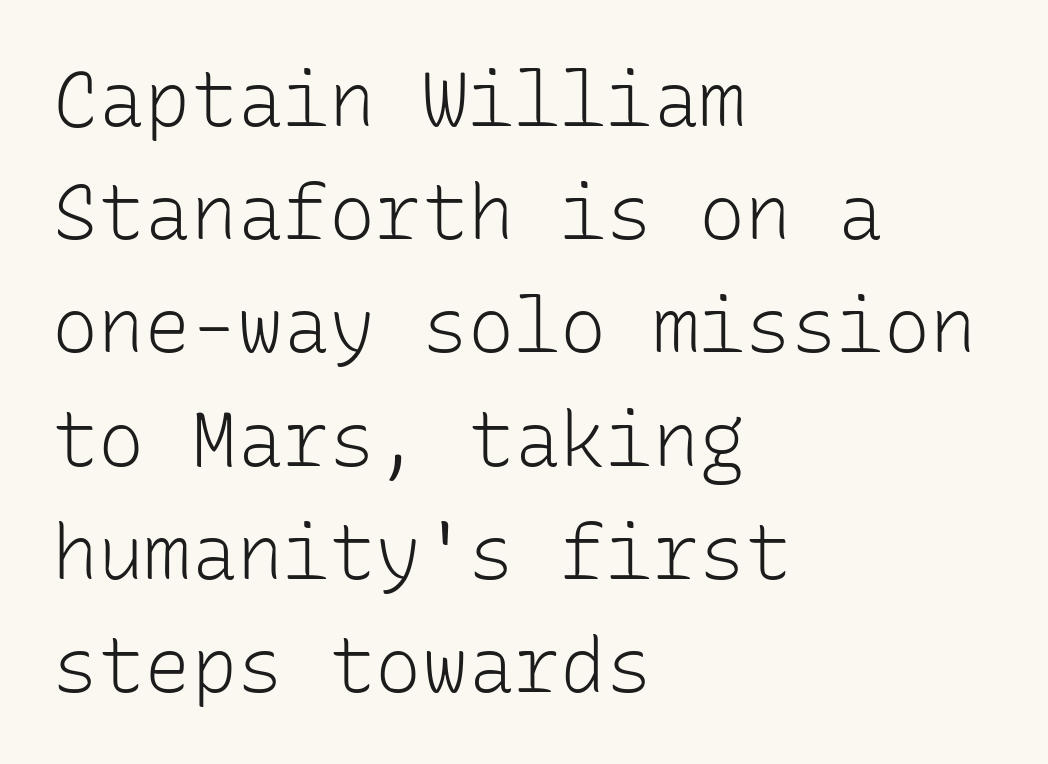
The image shows 77 px light sans-serif type, upright, monospaced; set left-aligned, normal line spacing (1.47x), normal letter spacing, not underlined; low stroke contrast and a medium x-height.
